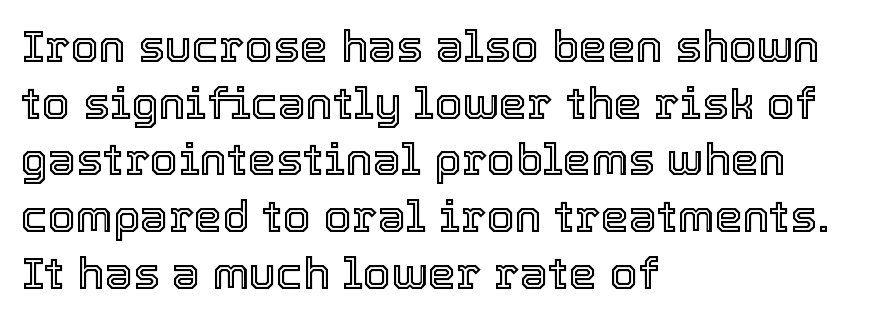
The image shows 45 px text type, upright; set left-aligned, normal line spacing (1.26x), normal letter spacing, not underlined; a medium x-height.
